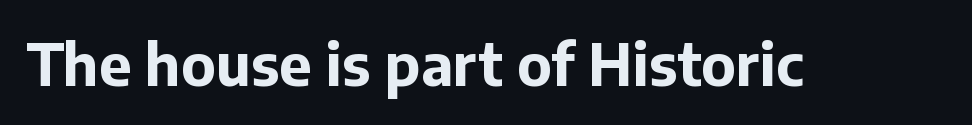
The image shows 58 px bold sans-serif type, upright; set normal letter spacing, not underlined; low stroke contrast and a medium x-height.
